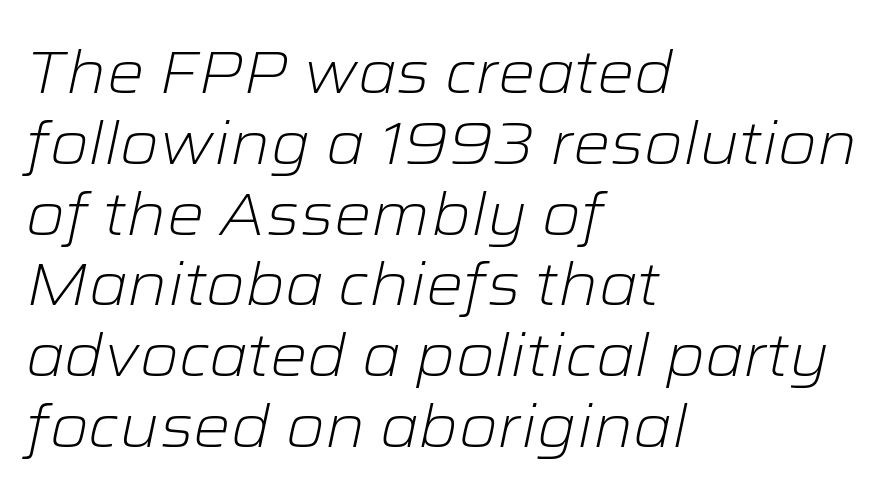
The image shows 59 px light, wide type, italic (leaning right); set left-aligned, line spacing 1.2x, normal letter spacing, not underlined; low stroke contrast and a medium x-height.
